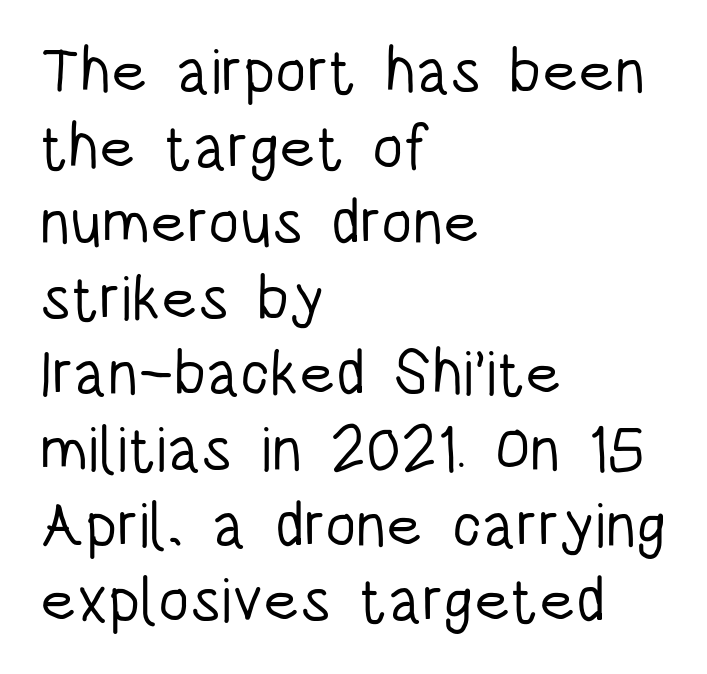
Q: Is the text bold? A: No.
Q: Is the text italic (slanted)? A: No, it is upright.
Q: Is the typeface a serif or a sans-serif typeface? A: Sans-serif.
Q: Is the text underlined? A: No.
Q: How is the paragraph aligned? A: Left-aligned.
Q: Is the spacing between letters normal or unusually wide? A: Normal.
Q: Width (condensed, normal, or wide)? A: Condensed.
Q: Stroke contrast? A: Low.
Q: x-height? A: Large.
Q: Monospaced? A: No.
